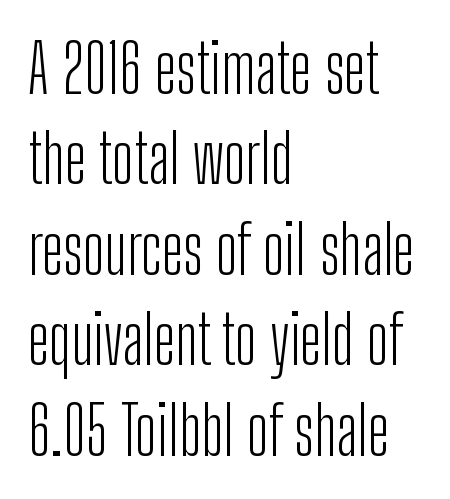
Does the type have serifs? No, each stem ends abruptly. Rendered with straight, roman letterforms. Ink coverage per letter is moderate at most. The foot of each line stays bare and open.
